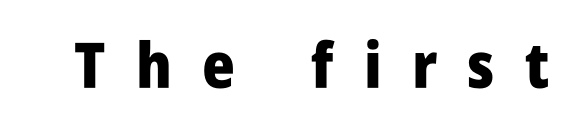
Q: Is the text bold? A: Yes.
Q: Is the text italic (slanted)? A: No, it is upright.
Q: Is the typeface a serif or a sans-serif typeface? A: Sans-serif.
Q: Is the text underlined? A: No.
Q: Is the spacing between letters normal or unusually wide? A: Unusually wide.
Q: Width (condensed, normal, or wide)? A: Condensed.
Q: Stroke contrast? A: Low.
Q: x-height? A: Large.
Q: Monospaced? A: No.
